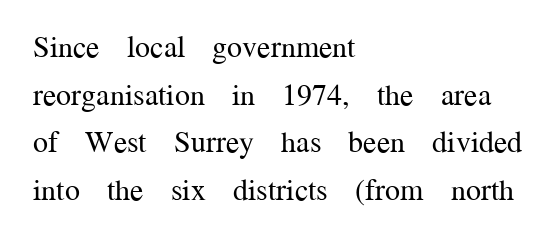
{"serif": "yes", "italic": "no", "bold": "no", "weight": "regular", "width": "normal", "stroke_contrast": "medium", "x_height": "medium", "monospaced": "no", "underline": "no", "align": "left", "line_spacing": "normal", "line_spacing_ratio": 1.59, "letter_spacing": "normal", "letter_spacing_em": 0.0, "glyph_px": 30}
